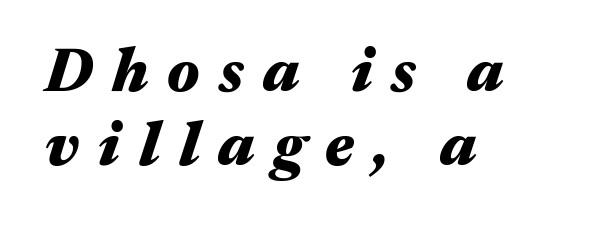
The image shows 62 px heavy, wide type, italic (leaning right); set left-aligned, line spacing 1.2x, unusually wide letter spacing (+0.31 em), not underlined; medium stroke contrast and a medium x-height.
